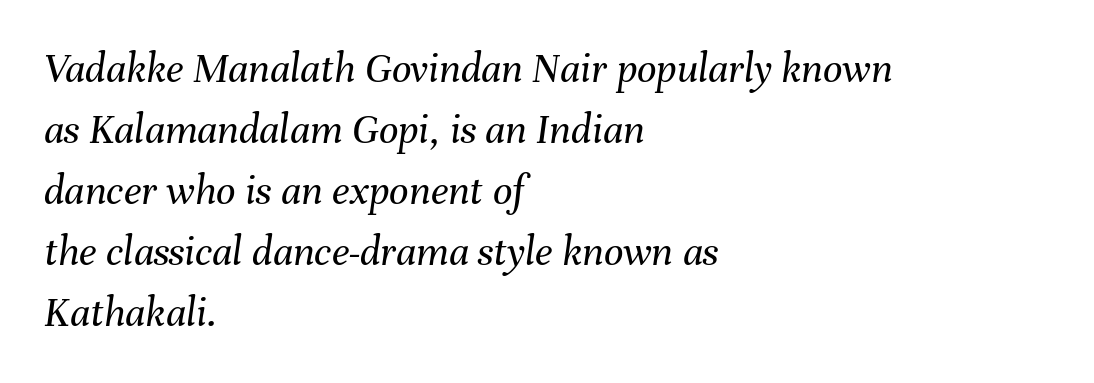
Character widths vary here, with narrow letters taking less room than wide ones. The face looks like a standard text weight, possibly lighter. Bare-footed words on every line. In terms of posture, this sample is oblique. Letter spacing: default. The setting favours the left margin, as ordinary paragraphs usually do.
